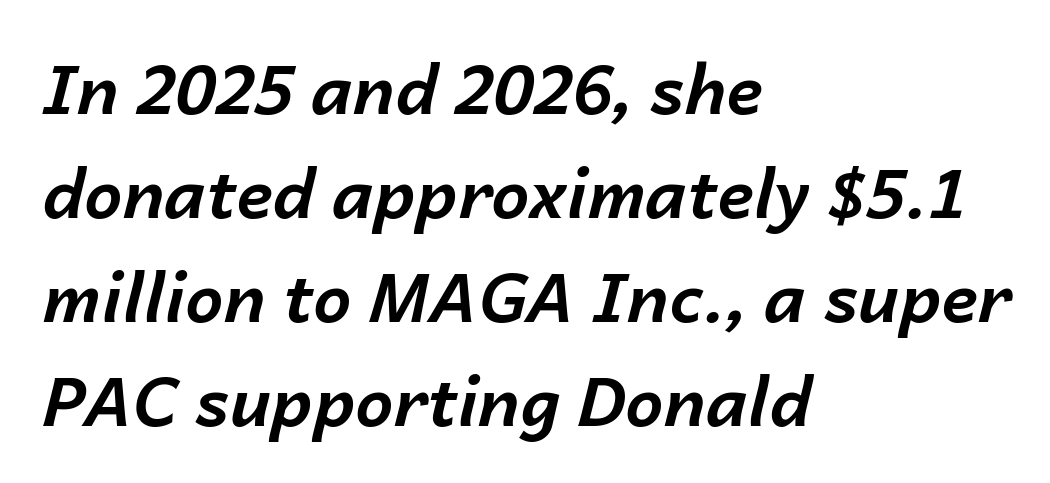
Q: Is the text bold? A: Yes.
Q: Is the text italic (slanted)? A: Yes, it leans right by about 14 degrees.
Q: Is the text underlined? A: No.
Q: How is the paragraph aligned? A: Left-aligned.
Q: Is the spacing between letters normal or unusually wide? A: Normal.
Q: Is the spacing between lines tight, normal or loose? A: Normal.
Q: Width (condensed, normal, or wide)? A: Normal.
Q: Stroke contrast? A: Low.
Q: x-height? A: Medium.
Q: Monospaced? A: No.
